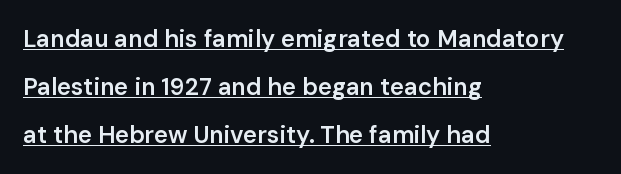
Nothing unusual about the tracking: characters are spaced as the font intends. In CSS terms this would be text-align: left. Rendered with straight, roman letterforms. Check the space under the baseline: a stroke is drawn there. Is there much room between lines? Yes — plenty of vertical air separates them.
